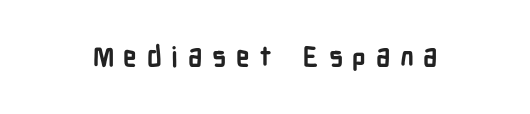
The image shows 27 px bold type, upright; set unusually wide letter spacing (+0.36 em), not underlined.
